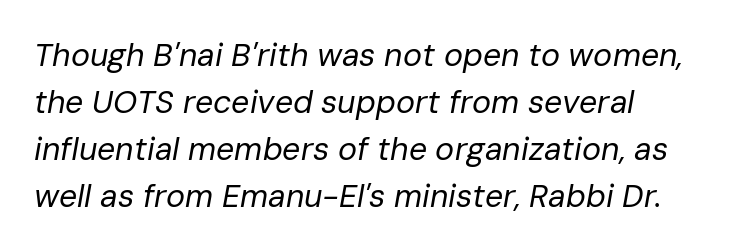
The image shows 32 px regular-weight type, italic (leaning right); set left-aligned, normal line spacing (1.47x), normal letter spacing, not underlined; low stroke contrast and a medium x-height.
